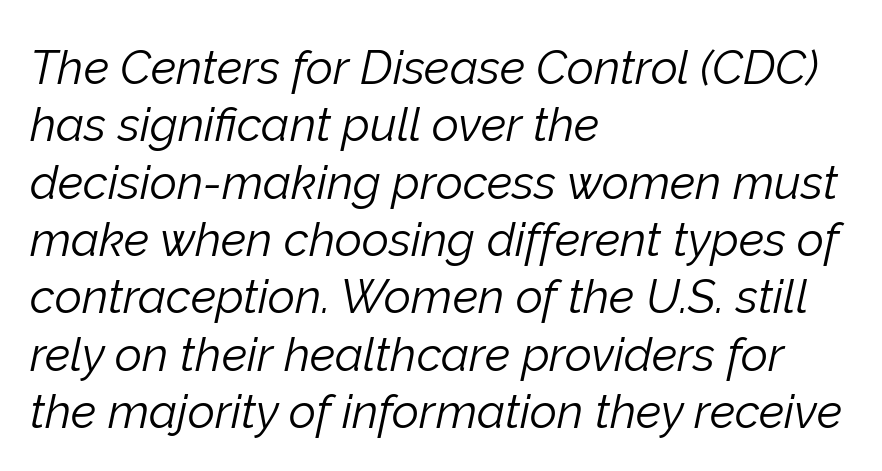
{"italic": "yes", "lean": "right", "slant_degrees": 12, "bold": "no", "weight": "light", "width": "normal", "stroke_contrast": "low", "x_height": "medium", "monospaced": "no", "underline": "no", "align": "left", "line_spacing_ratio": 1.22, "letter_spacing": "normal", "letter_spacing_em": 0.0, "glyph_px": 47}
